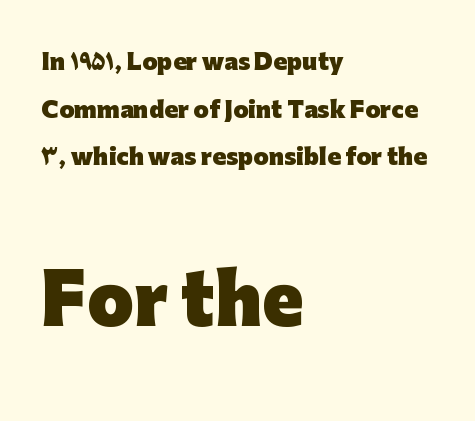
Q: Is the text bold? A: Yes.
Q: Is the text italic (slanted)? A: No, it is upright.
Q: Is the typeface a serif or a sans-serif typeface? A: Sans-serif.
Q: Is the text underlined? A: No.
Q: How is the paragraph aligned? A: Left-aligned.
Q: Is the spacing between letters normal or unusually wide? A: Normal.
Q: Is the spacing between lines tight, normal or loose? A: Loose.
Q: Which block of text is set in a larger size, the first (top) or the second (bottom)? A: The second (bottom) one.
Q: Width (condensed, normal, or wide)? A: Normal.
Q: Stroke contrast? A: Low.
Q: x-height? A: Medium.
Q: Monospaced? A: No.
